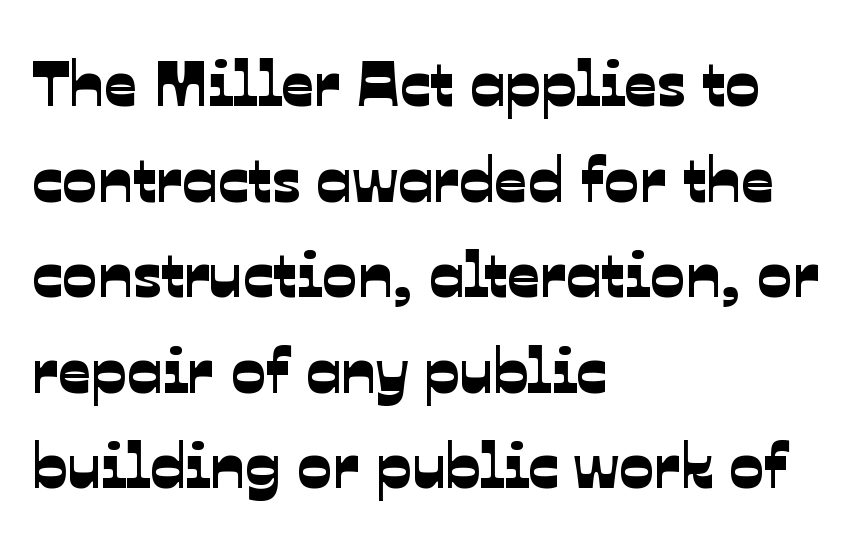
Q: Is the typeface a serif or a sans-serif typeface? A: Sans-serif.
Q: Is the text underlined? A: No.
Q: How is the paragraph aligned? A: Left-aligned.
Q: Is the spacing between letters normal or unusually wide? A: Normal.
Q: Is the spacing between lines tight, normal or loose? A: Normal.
Q: Width (condensed, normal, or wide)? A: Normal.
Q: Stroke contrast? A: Low.
Q: x-height? A: Medium.
Q: Monospaced? A: No.
